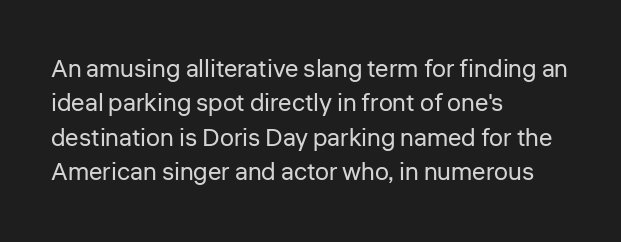
Q: Is the text bold? A: No.
Q: Is the text italic (slanted)? A: No, it is upright.
Q: Is the text underlined? A: No.
Q: How is the paragraph aligned? A: Left-aligned.
Q: Is the spacing between letters normal or unusually wide? A: Normal.
Q: Is the spacing between lines tight, normal or loose? A: Normal.
